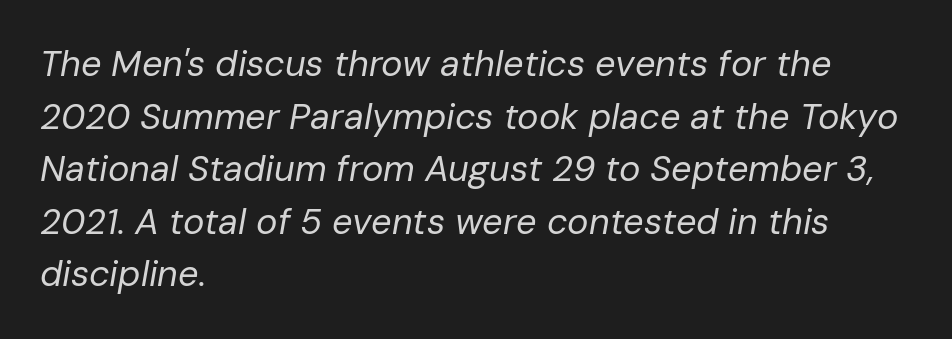
The image shows 36 px regular-weight type, italic (leaning right); set left-aligned, normal line spacing (1.46x), normal letter spacing, not underlined; low stroke contrast and a medium x-height.
